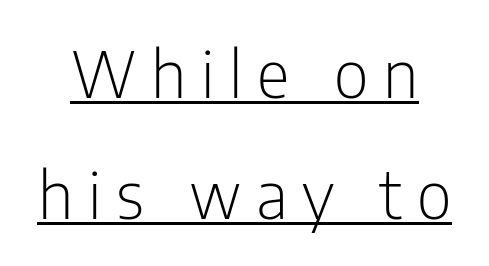
The image shows 64 px light, condensed sans-serif type, upright; set line spacing 1.89x, unusually wide letter spacing (+0.23 em), underlined; low stroke contrast and a medium x-height.
